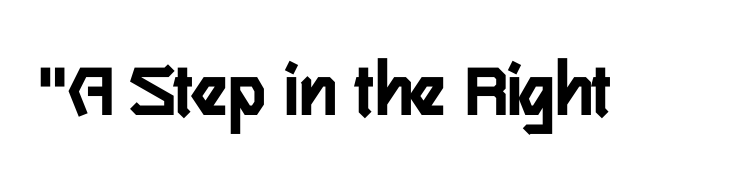
Q: Is the text italic (slanted)? A: No, it is upright.
Q: Is the typeface a serif or a sans-serif typeface? A: Sans-serif.
Q: Is the text underlined? A: No.
Q: Is the spacing between letters normal or unusually wide? A: Normal.
Q: Width (condensed, normal, or wide)? A: Condensed.
Q: Stroke contrast? A: Low.
Q: x-height? A: Medium.
Q: Monospaced? A: No.
